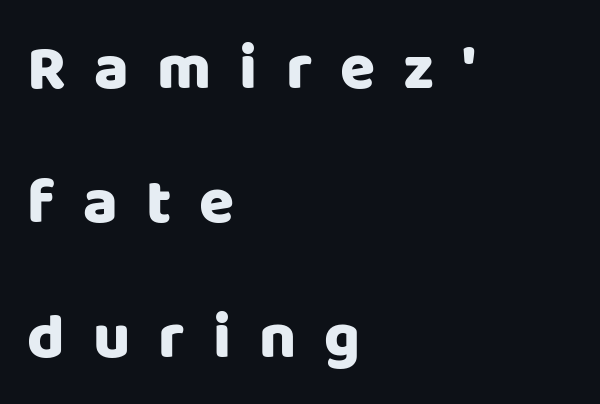
{"serif": "no", "italic": "no", "width": "normal", "stroke_contrast": "low", "x_height": "large", "monospaced": "no", "underline": "no", "align": "left", "line_spacing": "loose", "line_spacing_ratio": 2.1, "letter_spacing": "wide", "letter_spacing_em": 0.44, "glyph_px": 64}
